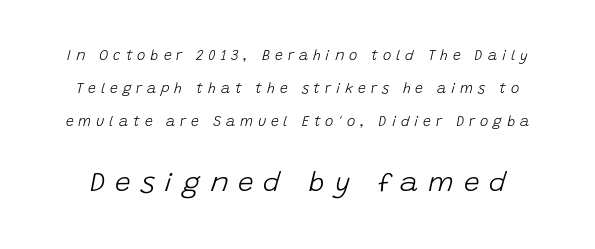
The following chunk of copy outweighs the initial chunk in type size. A typesetter would call this heavily tracked-out type. The letterforms sit at book weight or below. Proportional: the letters do not fall into vertical columns.
